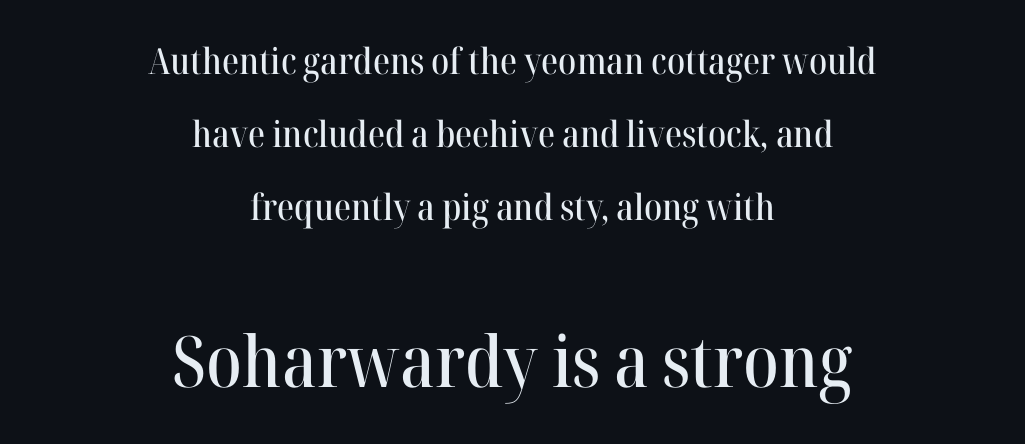
The image shows 71 px serif type, upright; set centered, loose line spacing (2.03x), normal letter spacing, not underlined; the second (bottom) block is 1.97x larger; high stroke contrast and a medium x-height.
